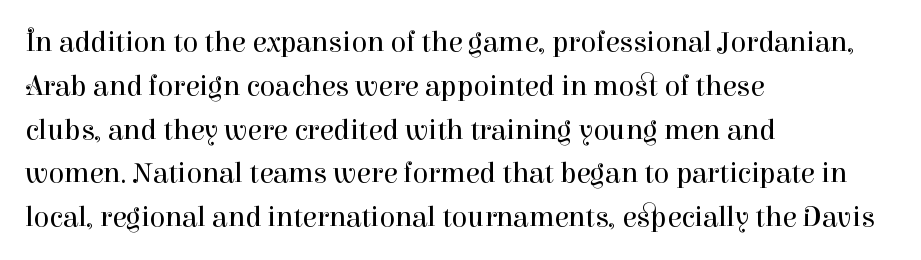
Q: Is the text bold? A: No.
Q: Is the text italic (slanted)? A: No, it is upright.
Q: Is the typeface a serif or a sans-serif typeface? A: Serif.
Q: Is the text underlined? A: No.
Q: How is the paragraph aligned? A: Left-aligned.
Q: Is the spacing between letters normal or unusually wide? A: Normal.
Q: Is the spacing between lines tight, normal or loose? A: Normal.
Q: Width (condensed, normal, or wide)? A: Normal.
Q: Stroke contrast? A: High.
Q: x-height? A: Medium.
Q: Monospaced? A: No.
